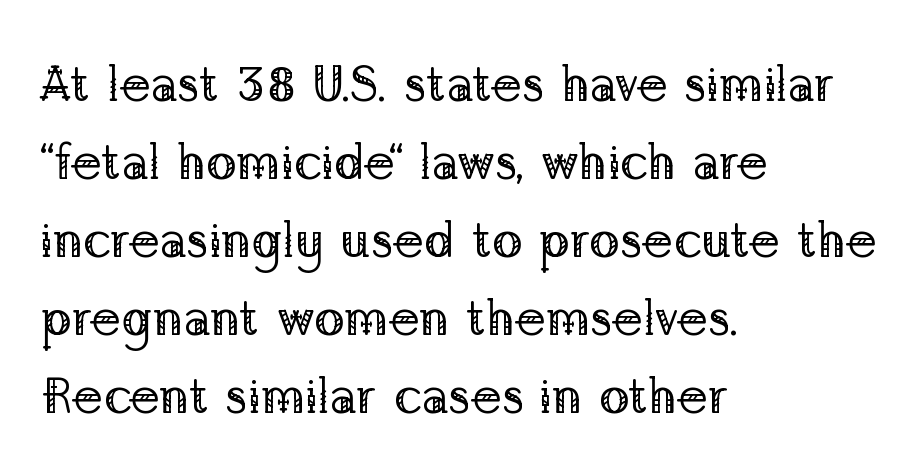
The image shows 51 px regular-weight serif type, upright; set left-aligned, normal line spacing (1.53x), normal letter spacing, not underlined; low stroke contrast and a medium x-height.
